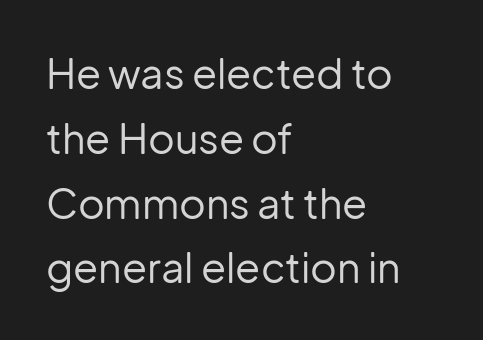
{"serif": "no", "italic": "no", "bold": "no", "weight": "regular", "width": "normal", "stroke_contrast": "low", "x_height": "medium", "monospaced": "no", "underline": "no", "align": "left", "line_spacing": "normal", "line_spacing_ratio": 1.58, "letter_spacing": "normal", "letter_spacing_em": 0.0, "glyph_px": 41}
